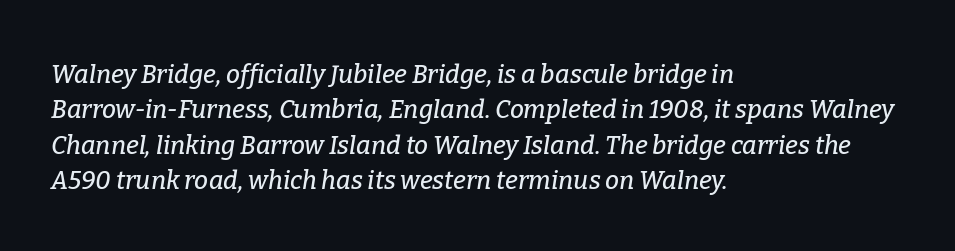
Characters follow at the spacing the type designer built in. Line spacing here is normal. Rendered with sloped, italic letterforms. Horizontal alignment here is leftward, the default for most running prose. Each row of text sits above clean, open space.
